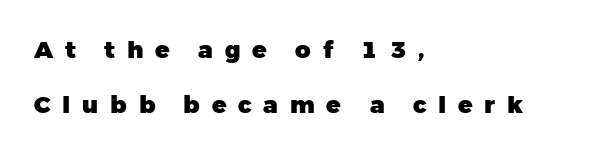
Q: Is the text bold? A: Yes.
Q: Is the text italic (slanted)? A: No, it is upright.
Q: Is the text underlined? A: No.
Q: How is the paragraph aligned? A: Left-aligned.
Q: Is the spacing between letters normal or unusually wide? A: Unusually wide.
Q: Is the spacing between lines tight, normal or loose? A: Loose.
